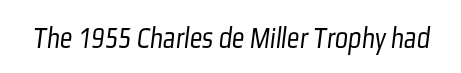
The image shows 31 px light, condensed sans-serif type; set normal letter spacing, not underlined; low stroke contrast and a medium x-height.
